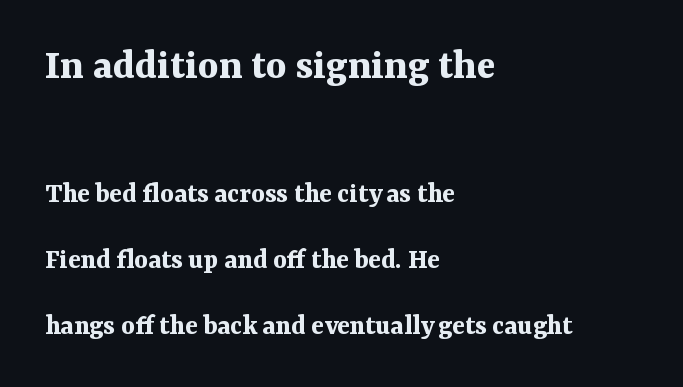
Q: Is the text bold? A: Yes.
Q: Is the text italic (slanted)? A: No, it is upright.
Q: Is the typeface a serif or a sans-serif typeface? A: Serif.
Q: Is the text underlined? A: No.
Q: How is the paragraph aligned? A: Left-aligned.
Q: Is the spacing between letters normal or unusually wide? A: Normal.
Q: Is the spacing between lines tight, normal or loose? A: Loose.
Q: Which block of text is set in a larger size, the first (top) or the second (bottom)? A: The first (top) one.
Q: Width (condensed, normal, or wide)? A: Normal.
Q: Stroke contrast? A: Medium.
Q: x-height? A: Medium.
Q: Monospaced? A: No.
